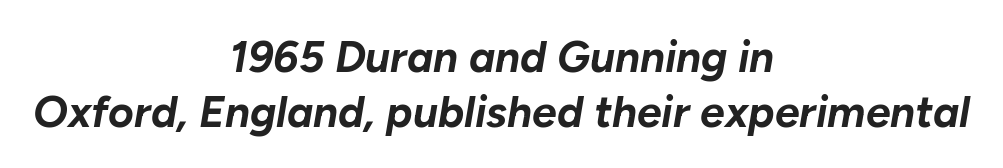
The image shows 44 px bold type, italic (leaning right); set centered, line spacing 1.24x, normal letter spacing, not underlined; low stroke contrast and a medium x-height.
